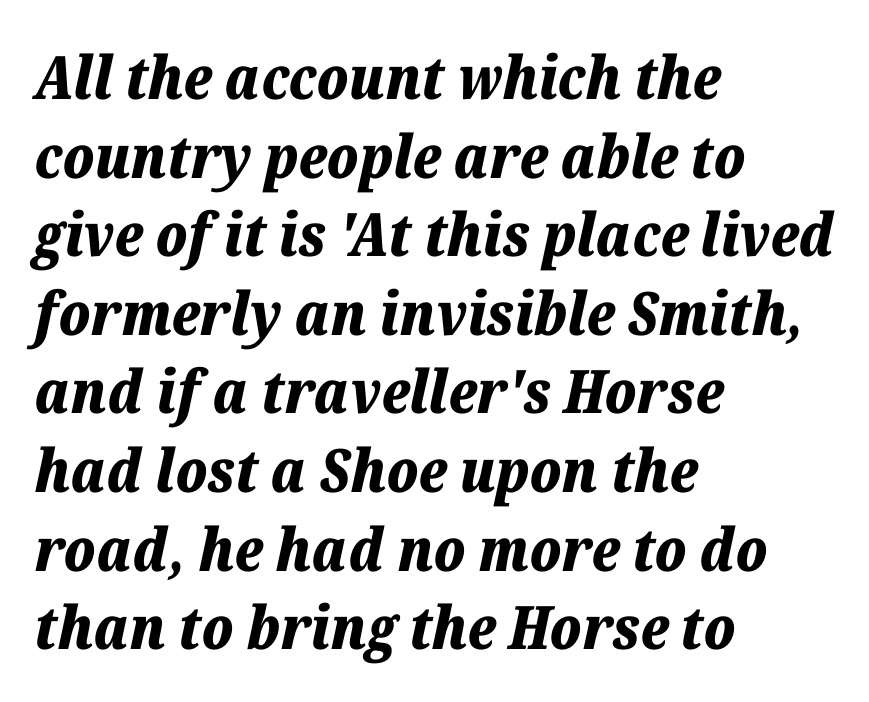
Letter spacing: default. The passage shown is emphatically bold. Baseline-to-baseline distance is the conventional proportion of letter height. Here the designer chose a conventional face with non-uniform glyph widths. Each line starts at the same left margin while the right side varies.
